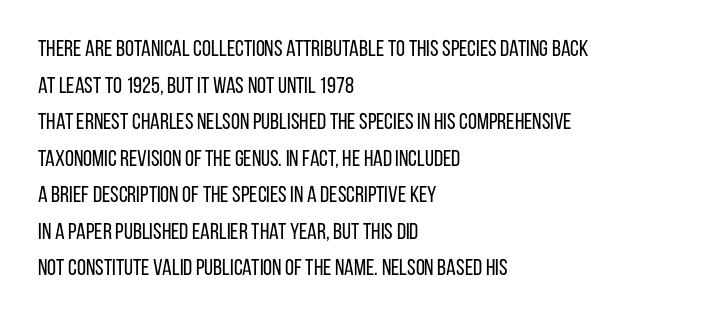
The image shows 23 px text type, upright; set left-aligned, normal line spacing (1.59x), normal letter spacing, not underlined.
